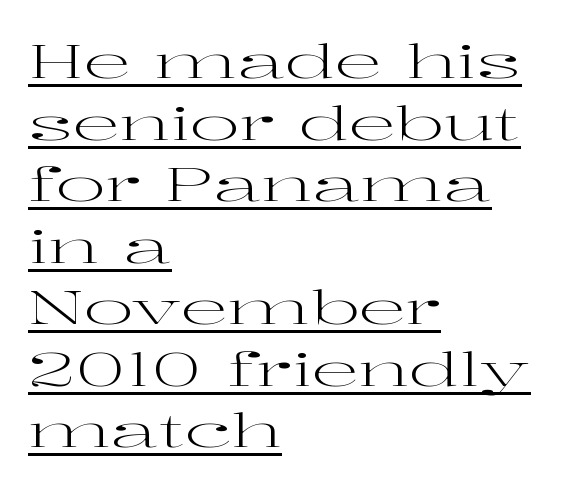
{"serif": "yes", "italic": "no", "bold": "no", "weight": "regular", "width": "wide", "stroke_contrast": "high", "x_height": "medium", "monospaced": "no", "underline": "yes", "align": "left", "line_spacing": "normal", "line_spacing_ratio": 1.31, "letter_spacing": "normal", "letter_spacing_em": 0.0, "glyph_px": 47}
